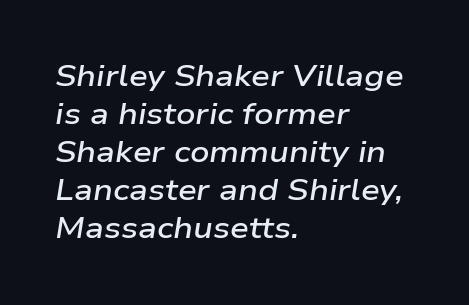
The image shows 30 px semibold, wide type, italic (leaning right); set left-aligned, normal line spacing (1.27x), normal letter spacing, not underlined; low stroke contrast and a medium x-height.
